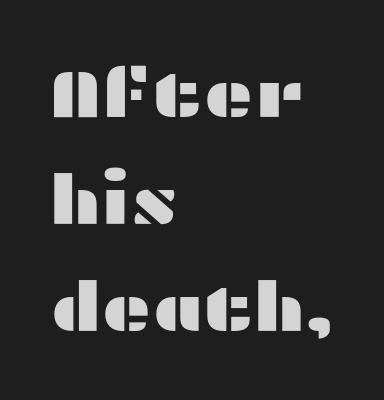
The face used here is proportionally spaced, like ordinary book or web type. Honestly, the row spacing looks completely unremarkable. Honestly, the letter spacing is just normal — you wouldn't notice it. Do the letters lean? They stand straight.
